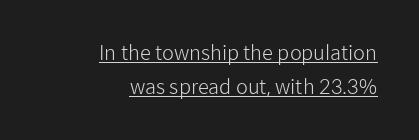
{"italic": "no", "bold": "no", "underline": "yes", "align": "right", "line_spacing_ratio": 1.71, "letter_spacing": "normal", "letter_spacing_em": 0.0, "glyph_px": 20}
